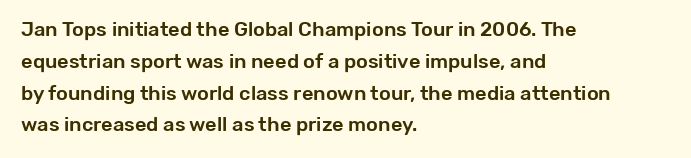
The letterforms sit shoulder to shoulder at normal distance. Ordinary non-slanted type is in use. All the whitespace from short lines collects on the right. The space between consecutive lines is moderate. The area under the type is left untouched.
